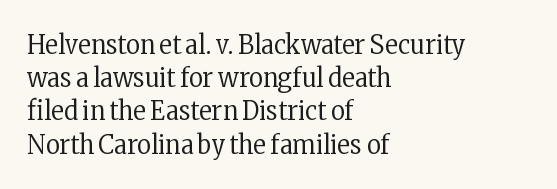
The image shows 27 px text type, upright; set left-aligned, line spacing 1.23x, normal letter spacing, not underlined.
